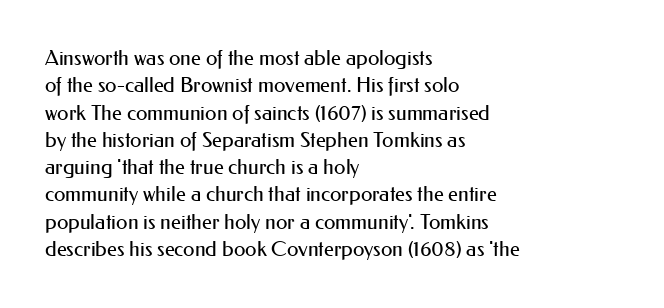
Q: Is the text bold? A: No.
Q: Is the text italic (slanted)? A: No, it is upright.
Q: Is the text underlined? A: No.
Q: How is the paragraph aligned? A: Left-aligned.
Q: Is the spacing between letters normal or unusually wide? A: Normal.
Q: Is the spacing between lines tight, normal or loose? A: Normal.
